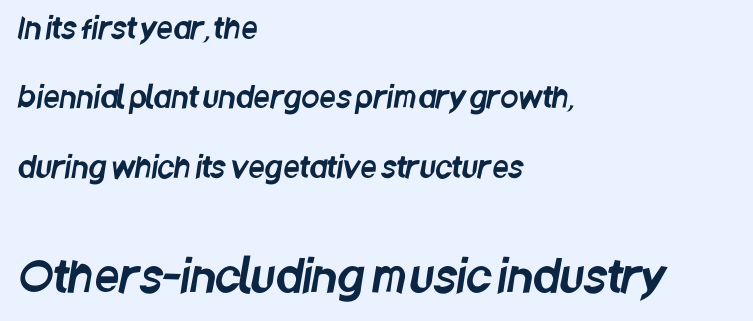
Are there feet on the stems? There aren't — it's a sans. Notice the wide empty band between every row — that's loose leading. Visually, the bottom section dominates because its glyphs are scaled up. This rendering features lettering with no underline.
